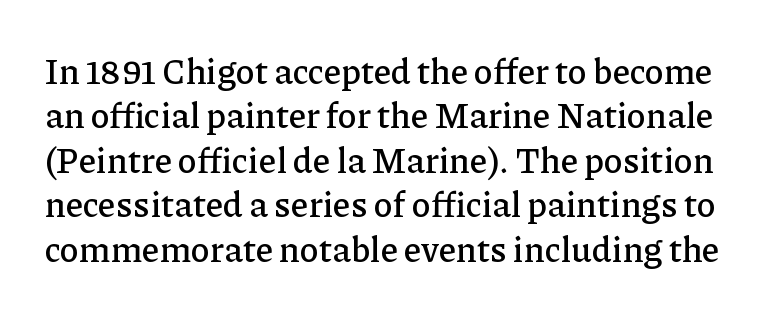
Q: Is the text italic (slanted)? A: No, it is upright.
Q: Is the typeface a serif or a sans-serif typeface? A: Serif.
Q: Is the text underlined? A: No.
Q: Is the spacing between letters normal or unusually wide? A: Normal.
Q: Is the spacing between lines tight, normal or loose? A: Normal.
Q: Width (condensed, normal, or wide)? A: Normal.
Q: Stroke contrast? A: Low.
Q: x-height? A: Medium.
Q: Monospaced? A: No.
